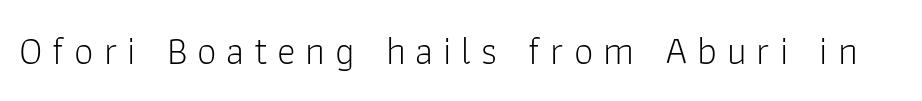
Q: Is the text bold? A: No.
Q: Is the text italic (slanted)? A: No, it is upright.
Q: Is the typeface a serif or a sans-serif typeface? A: Sans-serif.
Q: Is the text underlined? A: No.
Q: Is the spacing between letters normal or unusually wide? A: Unusually wide.
Q: Width (condensed, normal, or wide)? A: Normal.
Q: Stroke contrast? A: Low.
Q: x-height? A: Medium.
Q: Monospaced? A: No.
